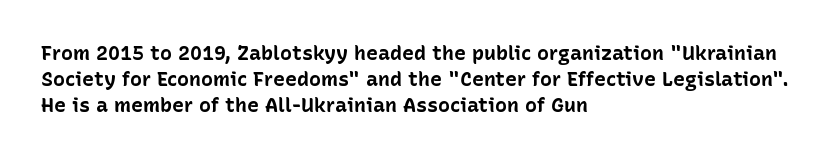
Q: Is the text bold? A: Yes.
Q: Is the text italic (slanted)? A: No, it is upright.
Q: Is the text underlined? A: No.
Q: How is the paragraph aligned? A: Left-aligned.
Q: Is the spacing between letters normal or unusually wide? A: Normal.
Q: Is the spacing between lines tight, normal or loose? A: Normal.
